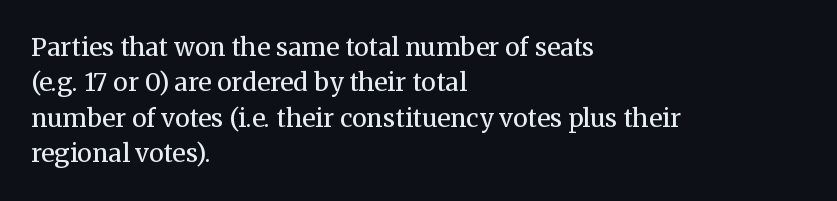
Q: Is the text bold? A: No.
Q: Is the text italic (slanted)? A: No, it is upright.
Q: Is the text underlined? A: No.
Q: How is the paragraph aligned? A: Left-aligned.
Q: Is the spacing between letters normal or unusually wide? A: Normal.
Q: Is the spacing between lines tight, normal or loose? A: Normal.
